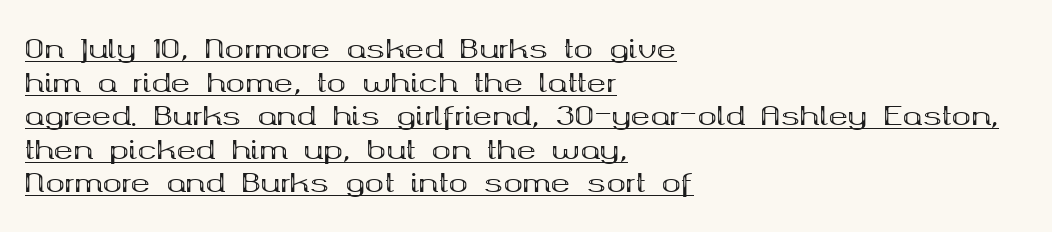
The image shows 26 px bold type, upright; set left-aligned, normal line spacing (1.29x), normal letter spacing, underlined.
